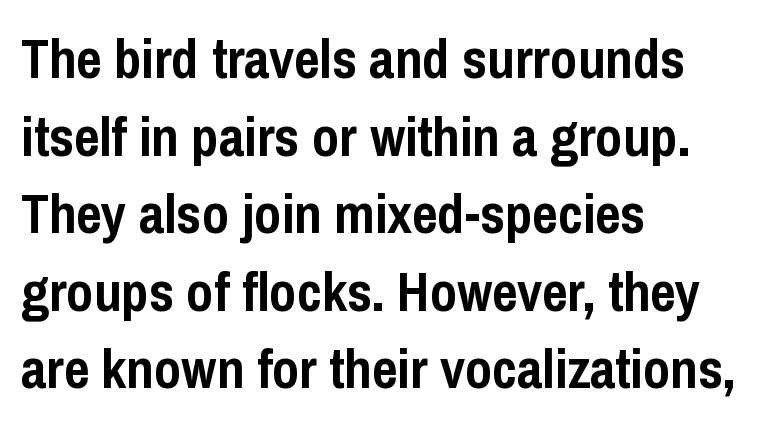
{"serif": "no", "italic": "no", "bold": "yes", "weight": "semibold", "width": "condensed", "stroke_contrast": "low", "x_height": "medium", "monospaced": "no", "underline": "no", "align": "left", "line_spacing": "normal", "line_spacing_ratio": 1.41, "letter_spacing": "normal", "letter_spacing_em": 0.0, "glyph_px": 55}
